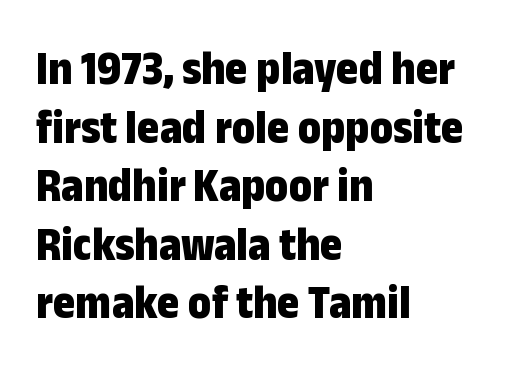
The image shows 48 px bold, condensed sans-serif type, upright; set left-aligned, line spacing 1.22x, normal letter spacing, not underlined; low stroke contrast and a medium x-height.
